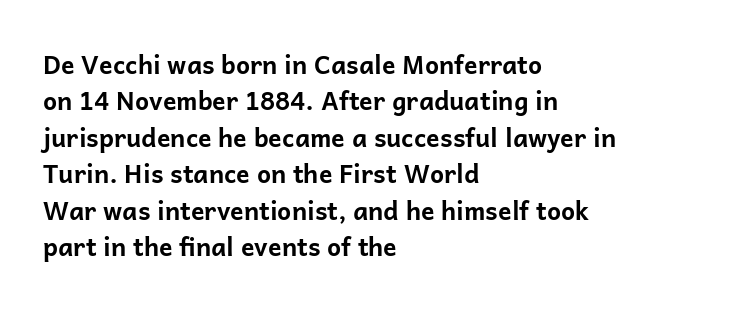
The letters are bold, with thick, heavy strokes. If you measured baseline to baseline, you'd find a middling distance. Posture: straight, roman, zero tilt. No word sits above an underline.
